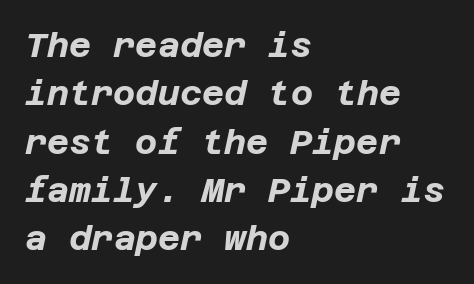
Q: Is the text bold? A: Yes.
Q: Is the text italic (slanted)? A: Yes, it leans right by about 12 degrees.
Q: Is the text underlined? A: No.
Q: How is the paragraph aligned? A: Left-aligned.
Q: Is the spacing between letters normal or unusually wide? A: Normal.
Q: Is the spacing between lines tight, normal or loose? A: Normal.
Q: Width (condensed, normal, or wide)? A: Normal.
Q: Stroke contrast? A: Low.
Q: x-height? A: Large.
